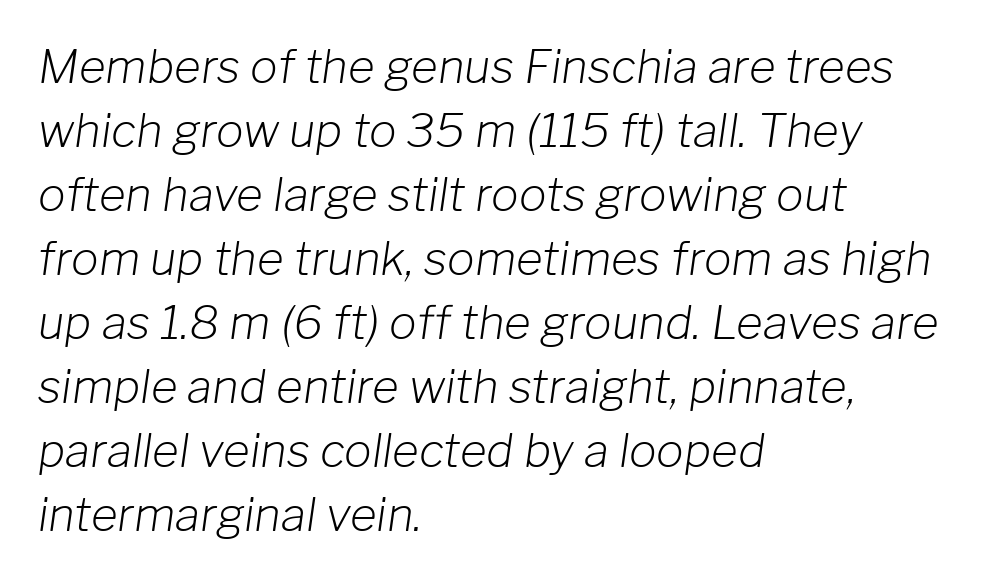
Q: Is the text bold? A: No.
Q: Is the text italic (slanted)? A: Yes, it leans right by about 8 degrees.
Q: Is the text underlined? A: No.
Q: How is the paragraph aligned? A: Left-aligned.
Q: Is the spacing between letters normal or unusually wide? A: Normal.
Q: Is the spacing between lines tight, normal or loose? A: Normal.
Q: Width (condensed, normal, or wide)? A: Normal.
Q: Stroke contrast? A: Low.
Q: x-height? A: Medium.
Q: Monospaced? A: No.
